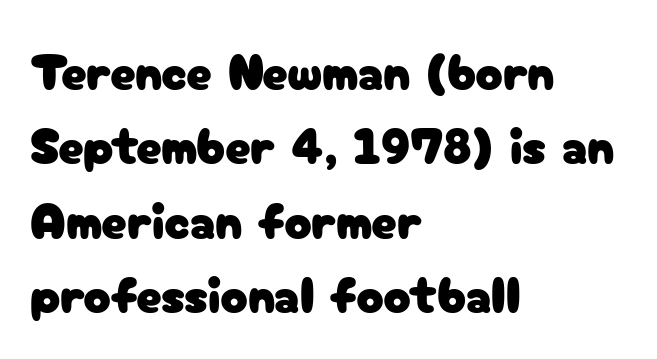
Q: Is the text italic (slanted)? A: No, it is upright.
Q: Is the typeface a serif or a sans-serif typeface? A: Sans-serif.
Q: Is the text underlined? A: No.
Q: How is the paragraph aligned? A: Left-aligned.
Q: Is the spacing between letters normal or unusually wide? A: Normal.
Q: Is the spacing between lines tight, normal or loose? A: Normal.
Q: Width (condensed, normal, or wide)? A: Normal.
Q: Stroke contrast? A: Low.
Q: x-height? A: Medium.
Q: Monospaced? A: No.
